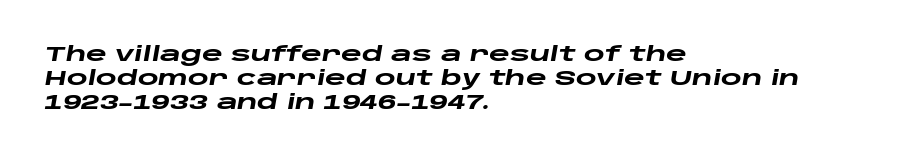
The image shows 20 px bold type, italic (leaning right); set left-aligned, line spacing 1.21x, normal letter spacing, not underlined.
